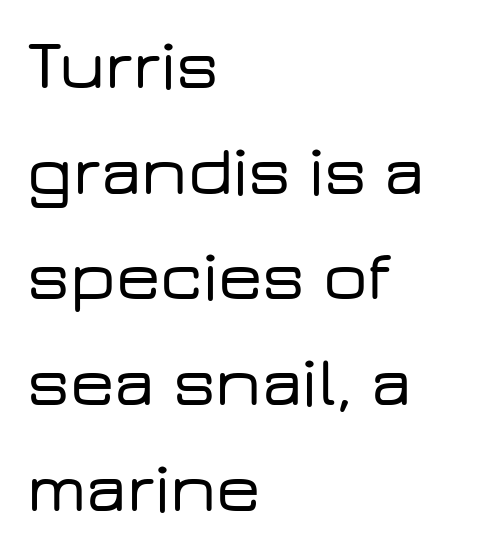
The image shows 70 px wide sans-serif type, upright; set left-aligned, normal line spacing (1.51x), normal letter spacing, not underlined; low stroke contrast and a medium x-height.
